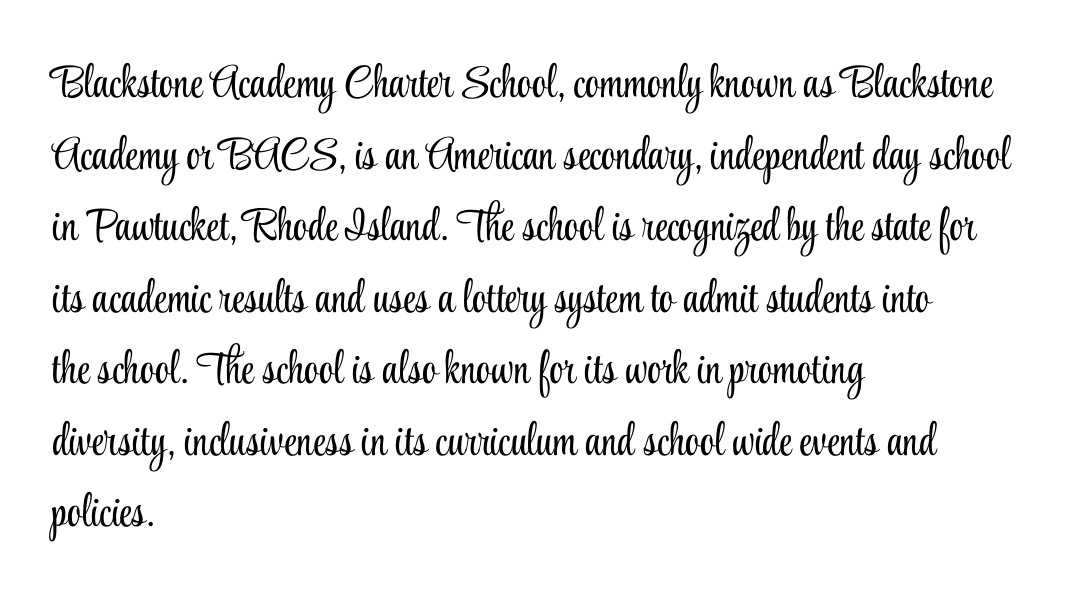
The image shows 45 px light, condensed serif type; set left-aligned, normal line spacing (1.59x), normal letter spacing, not underlined; low stroke contrast and a small x-height.
